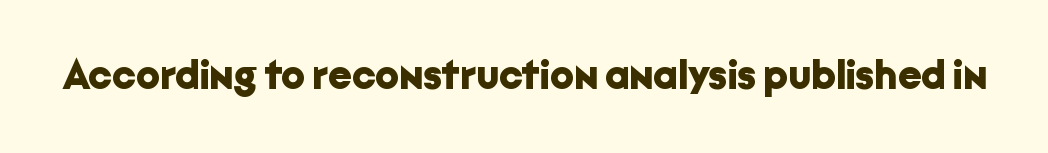
Clear beneath every line of the passage. What kind of face is this? One without serifs — a sans. Is the type bold? Yes — the strokes are clearly thick and heavy. Think of a printed novel: that variable character pitch is what you see here. The specimen reads as upright at a glance.
